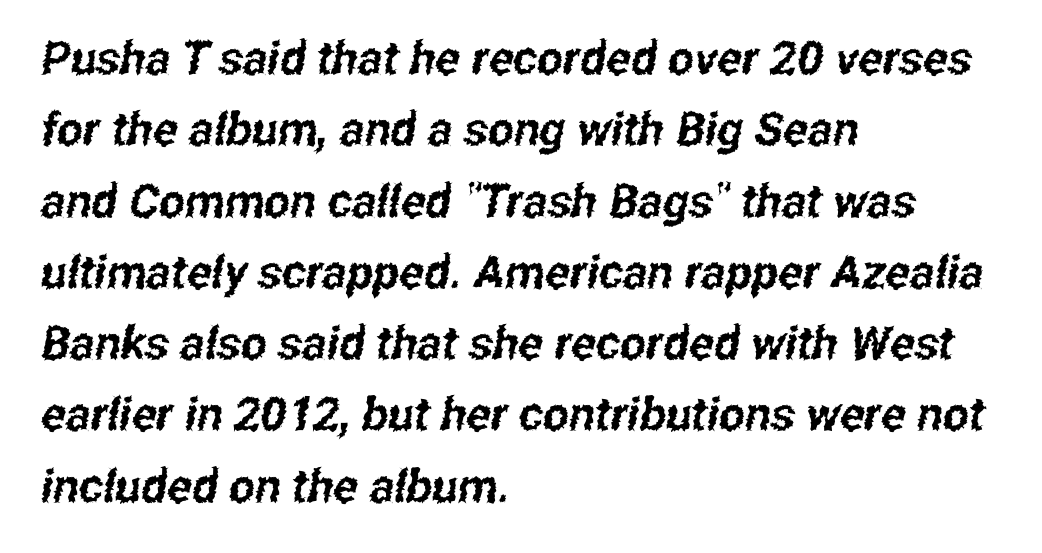
The image shows 46 px condensed sans-serif type; set left-aligned, normal line spacing (1.55x), normal letter spacing, not underlined; low stroke contrast and a medium x-height.
